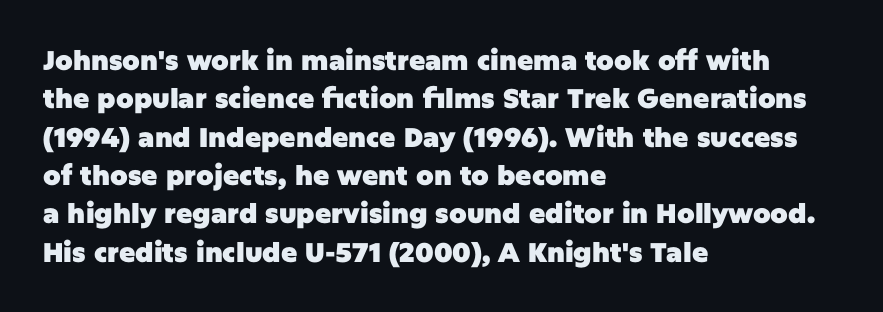
The image shows 27 px bold type, upright; set left-aligned, normal line spacing (1.42x), normal letter spacing, not underlined.
